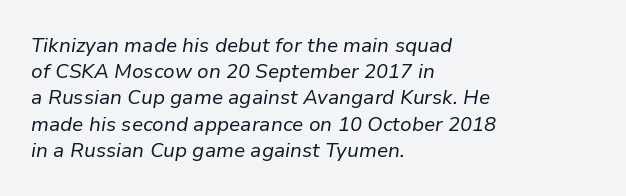
{"italic": "yes", "lean": "right", "slant_degrees": 9, "bold": "no", "underline": "no", "align": "left", "line_spacing": "normal", "line_spacing_ratio": 1.31, "letter_spacing": "normal", "letter_spacing_em": 0.0, "glyph_px": 20}
